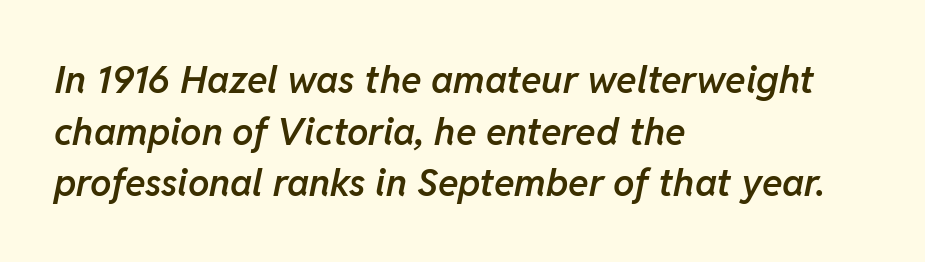
The image shows 38 px semibold type, italic (leaning right); set left-aligned, normal line spacing (1.36x), normal letter spacing, not underlined; low stroke contrast and a medium x-height.
